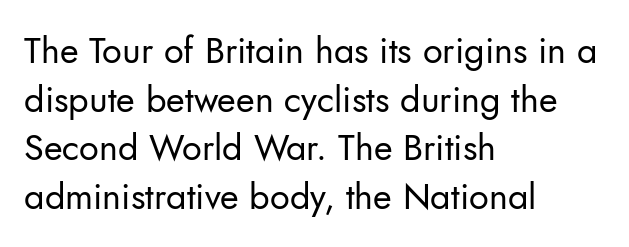
{"serif": "no", "italic": "no", "bold": "no", "weight": "regular", "width": "normal", "stroke_contrast": "low", "x_height": "small", "monospaced": "no", "underline": "no", "align": "left", "line_spacing": "normal", "line_spacing_ratio": 1.35, "letter_spacing": "normal", "letter_spacing_em": 0.0, "glyph_px": 36}
